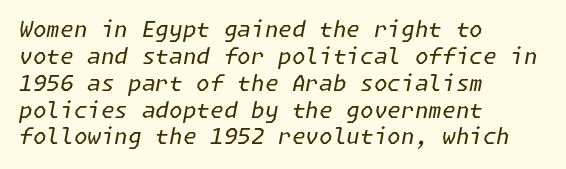
Heaviness? Minimal to ordinary, like unemphasized prose. Leftover space on each line is placed entirely after the last word. The string is rendered with underlining switched off. It's the slanting kind of type. Default kerning and tracking; the words read as compact shapes.
